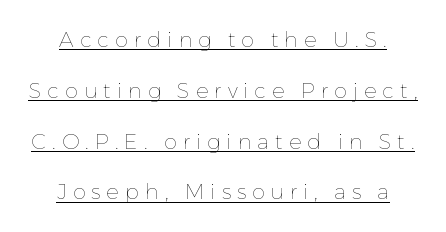
Q: Is the text bold? A: No.
Q: Is the text italic (slanted)? A: No, it is upright.
Q: Is the text underlined? A: Yes.
Q: How is the paragraph aligned? A: Centered.
Q: Is the spacing between letters normal or unusually wide? A: Unusually wide.
Q: Is the spacing between lines tight, normal or loose? A: Loose.
